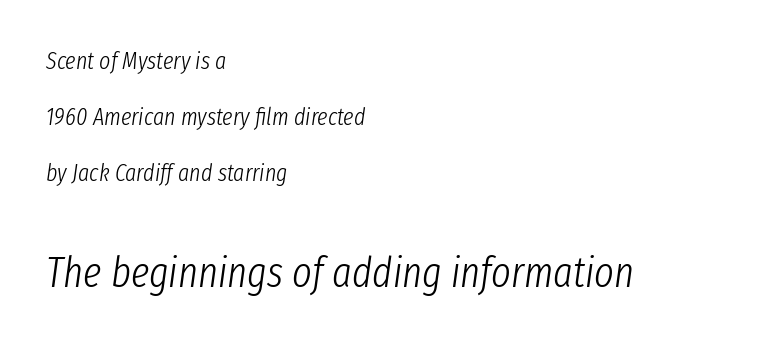
Q: Is the text bold? A: No.
Q: Is the text italic (slanted)? A: Yes, it leans right by about 8 degrees.
Q: Is the text underlined? A: No.
Q: How is the paragraph aligned? A: Left-aligned.
Q: Is the spacing between letters normal or unusually wide? A: Normal.
Q: Is the spacing between lines tight, normal or loose? A: Loose.
Q: Which block of text is set in a larger size, the first (top) or the second (bottom)? A: The second (bottom) one.
Q: Width (condensed, normal, or wide)? A: Condensed.
Q: Stroke contrast? A: Low.
Q: x-height? A: Medium.
Q: Monospaced? A: No.
